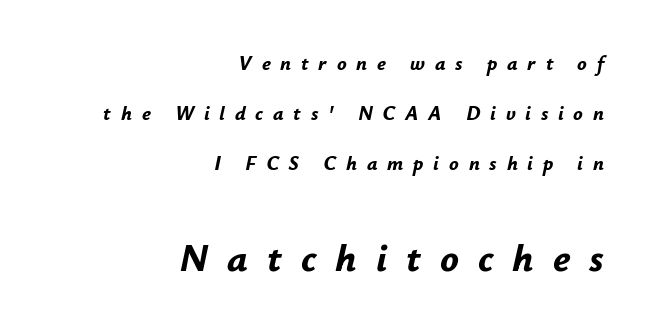
The face used here has a pronounced slope to its letters. The horizontal fit of the characters is loose and conspicuously gappy. Of the two passages, the one underneath uses the larger point size. The designer dialed line spacing up above the default. Spacing verdict: proportional, widths tailored to each character.
